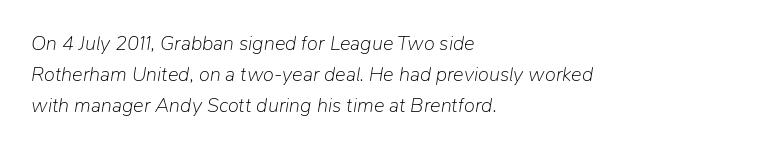
The image shows 20 px text type, italic (leaning right); set left-aligned, normal line spacing (1.56x), normal letter spacing, not underlined.
